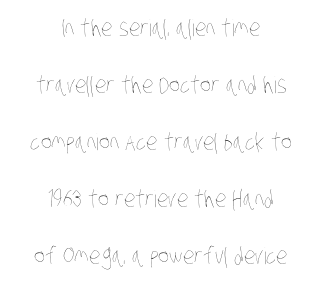
The image shows 23 px text type; set centered, loose line spacing (2.48x), normal letter spacing, not underlined.
